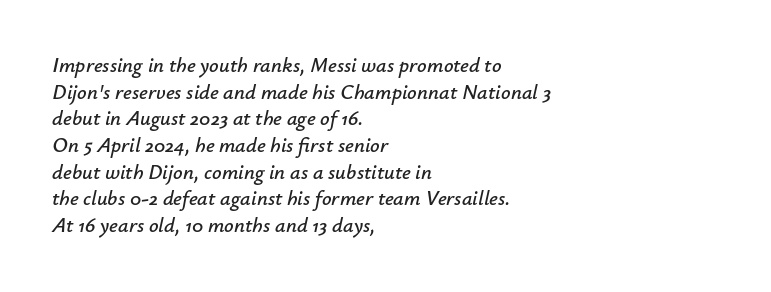
Q: Is the text italic (slanted)? A: Yes, it leans right by about 12 degrees.
Q: Is the text underlined? A: No.
Q: How is the paragraph aligned? A: Left-aligned.
Q: Is the spacing between letters normal or unusually wide? A: Normal.
Q: Is the spacing between lines tight, normal or loose? A: Normal.
